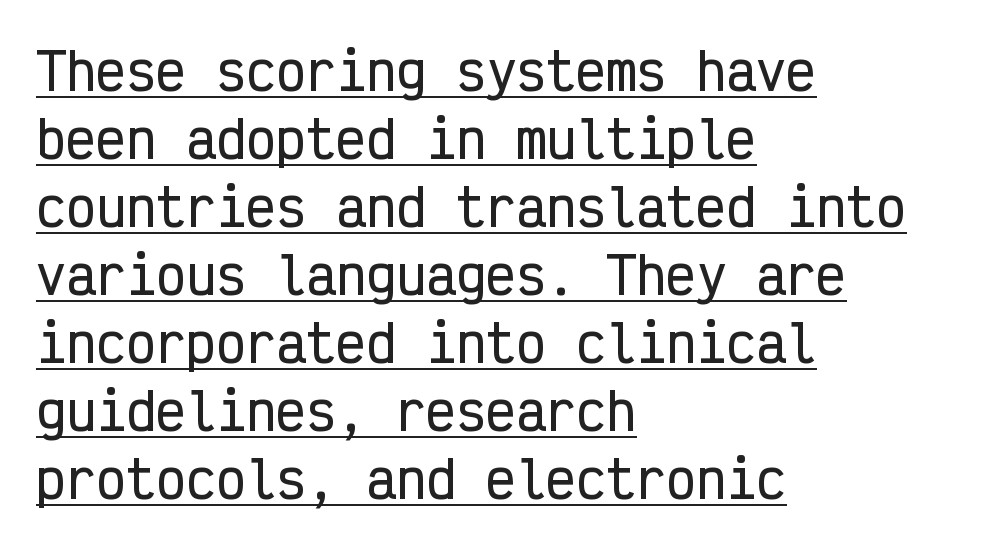
The image shows 50 px condensed sans-serif type, upright, monospaced; set left-aligned, normal line spacing (1.36x), normal letter spacing, underlined; low stroke contrast and a medium x-height.
